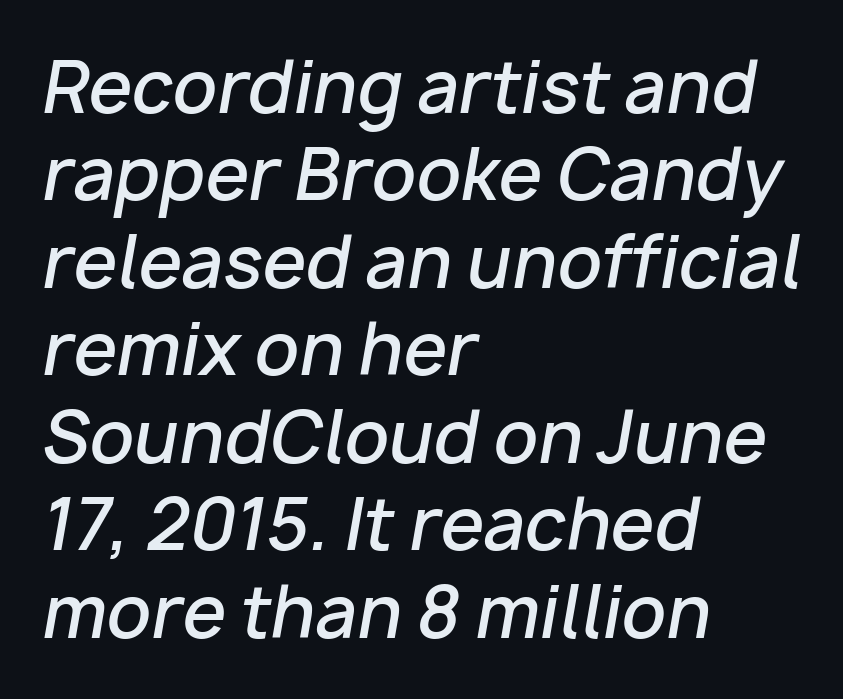
This sample keeps an unexceptional amount of space between lines. The face used here is rendered with its standard letterfit. Reading down the block, your eye returns to a fixed left position each line. Varying glyph widths throughout — classic text-font behaviour. In terms of posture, this sample is oblique.
